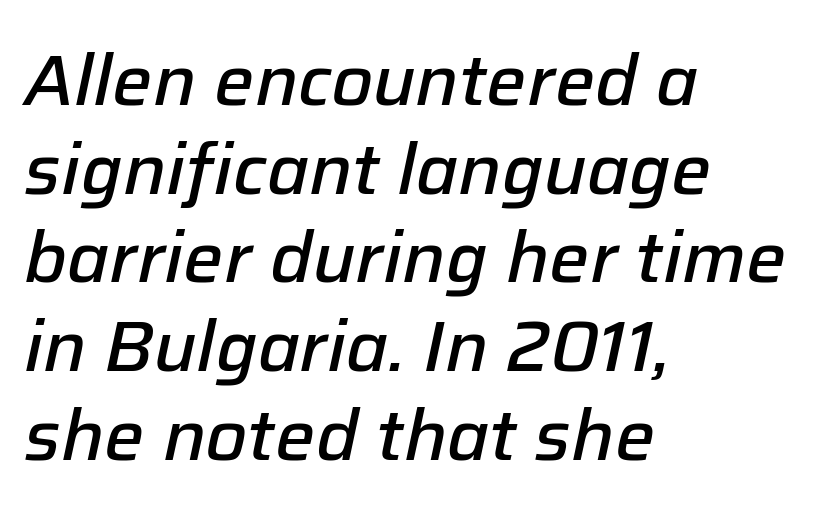
The image shows 71 px semibold type, italic (leaning right); set left-aligned, normal line spacing (1.25x), normal letter spacing, not underlined; low stroke contrast and a medium x-height.
